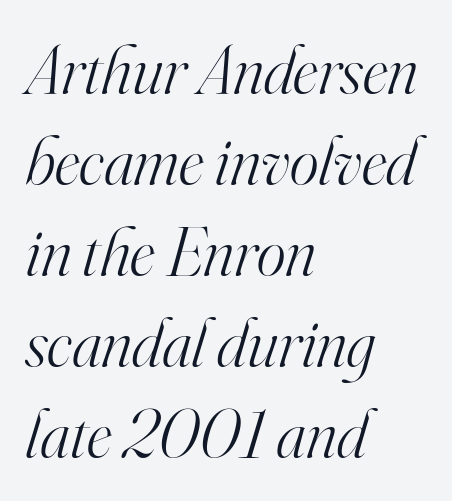
Q: Is the text bold? A: No.
Q: Is the text italic (slanted)? A: Yes, it leans right by about 16 degrees.
Q: Is the typeface a serif or a sans-serif typeface? A: Serif.
Q: Is the text underlined? A: No.
Q: How is the paragraph aligned? A: Left-aligned.
Q: Is the spacing between letters normal or unusually wide? A: Normal.
Q: Is the spacing between lines tight, normal or loose? A: Normal.
Q: Width (condensed, normal, or wide)? A: Normal.
Q: Stroke contrast? A: High.
Q: x-height? A: Small.
Q: Monospaced? A: No.
